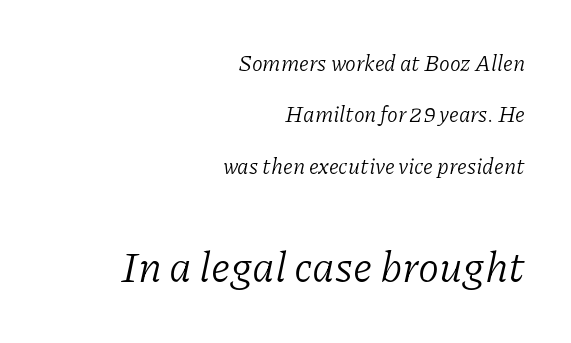
{"serif": "yes", "italic": "yes", "lean": "right", "slant_degrees": 11, "bold": "no", "weight": "light", "width": "normal", "stroke_contrast": "low", "x_height": "medium", "monospaced": "no", "underline": "no", "align": "right", "line_spacing": "loose", "line_spacing_ratio": 2.33, "letter_spacing": "normal", "letter_spacing_em": 0.0, "larger_block": "second", "size_ratio": 1.95, "glyph_px": 43}
